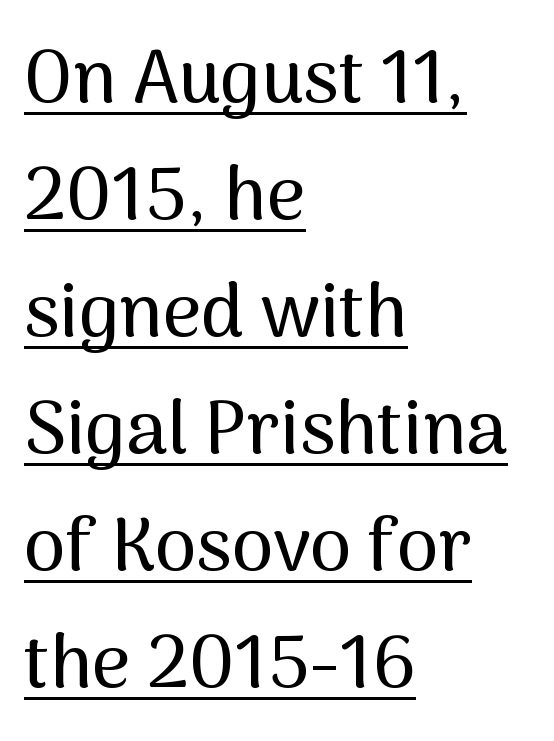
The image shows 75 px sans-serif type, upright; set left-aligned, normal line spacing (1.56x), normal letter spacing, underlined; medium stroke contrast and a medium x-height.
